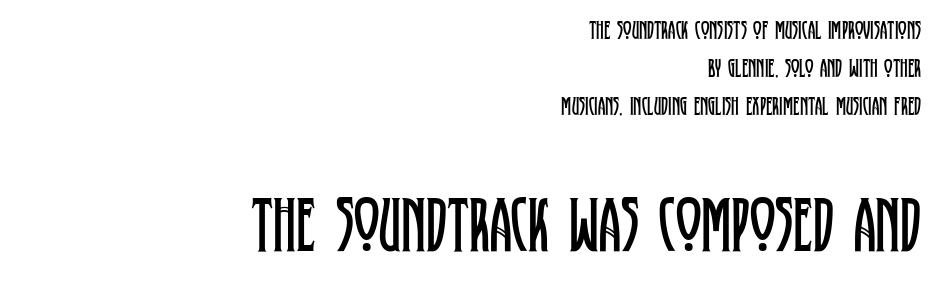
Size hierarchy here favors the trailing block over the leading one. Typographically, this falls in the serif category. Just letters on the line, the space beneath them empty. Looks like regular typesetting: each glyph gets only the width it needs.
